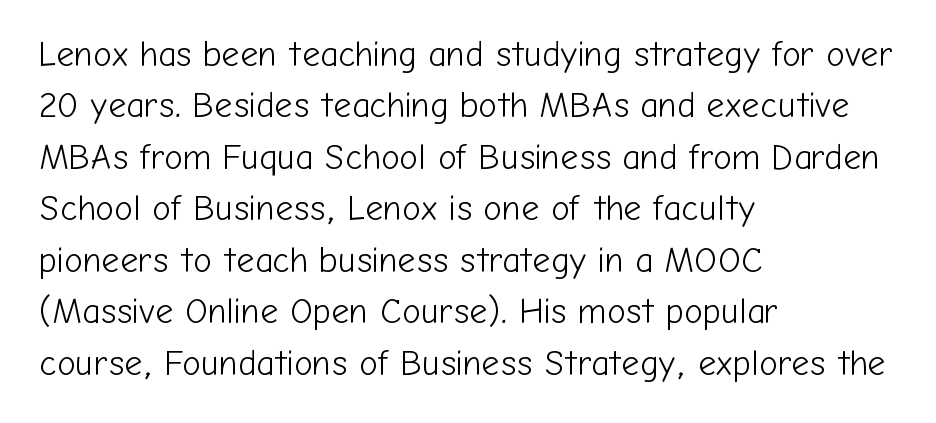
The image shows 35 px light sans-serif type, upright; set left-aligned, normal line spacing (1.47x), normal letter spacing, not underlined; low stroke contrast and a medium x-height.
